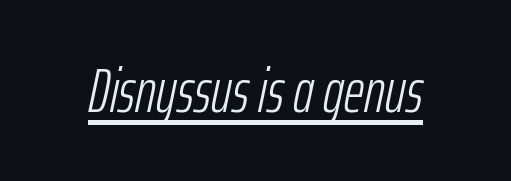
The image shows 62 px light, condensed type, italic (leaning right); set normal letter spacing, underlined; low stroke contrast and a medium x-height.
